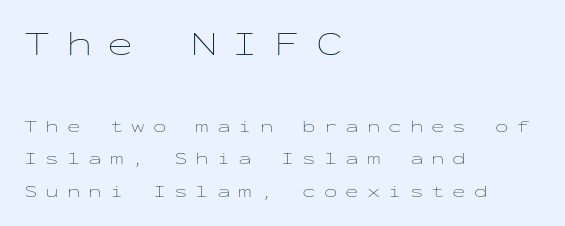
When letters stand straight like this, we call the style roman or upright. How are the letters spaced? Widely, with obvious added tracking. Scale decreases going downward across the two blocks. Line beginnings align vertically; line endings do not. You could count columns in this text — the font is strictly monospaced.
